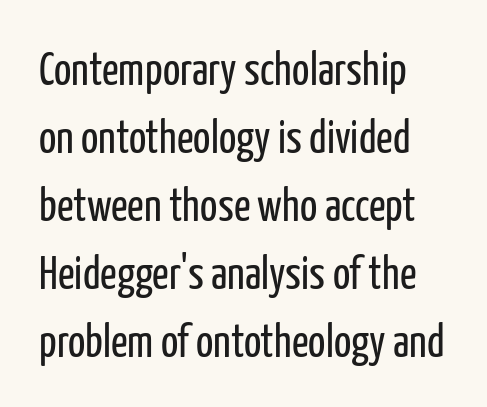
{"serif": "no", "italic": "no", "bold": "no", "weight": "regular", "width": "condensed", "stroke_contrast": "low", "x_height": "medium", "monospaced": "no", "underline": "no", "align": "left", "line_spacing": "normal", "line_spacing_ratio": 1.48, "letter_spacing": "normal", "letter_spacing_em": 0.0, "glyph_px": 46}
